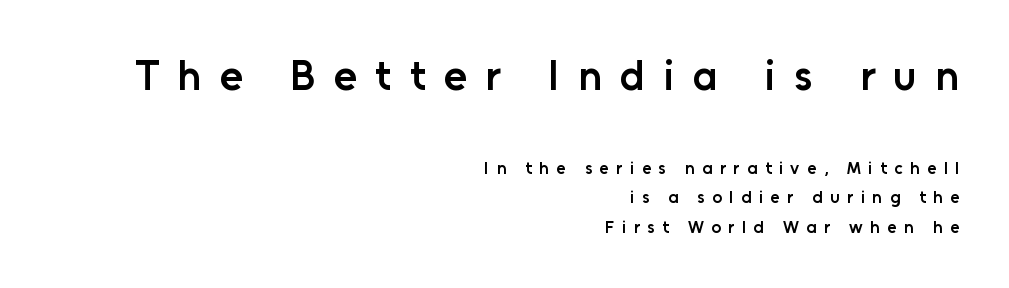
Q: Is the text bold? A: Semi-bold.
Q: Is the text italic (slanted)? A: No, it is upright.
Q: Is the typeface a serif or a sans-serif typeface? A: Sans-serif.
Q: Is the text underlined? A: No.
Q: How is the paragraph aligned? A: Right-aligned.
Q: Is the spacing between letters normal or unusually wide? A: Unusually wide.
Q: Which block of text is set in a larger size, the first (top) or the second (bottom)? A: The first (top) one.
Q: Width (condensed, normal, or wide)? A: Normal.
Q: Stroke contrast? A: Low.
Q: x-height? A: Medium.
Q: Monospaced? A: No.
